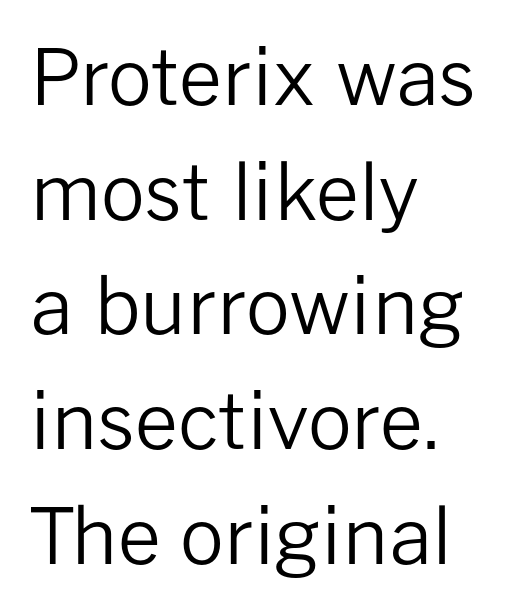
{"serif": "no", "italic": "no", "bold": "no", "weight": "regular", "width": "normal", "stroke_contrast": "low", "x_height": "medium", "monospaced": "no", "underline": "no", "align": "left", "line_spacing": "normal", "line_spacing_ratio": 1.49, "letter_spacing": "normal", "letter_spacing_em": 0.0, "glyph_px": 77}
